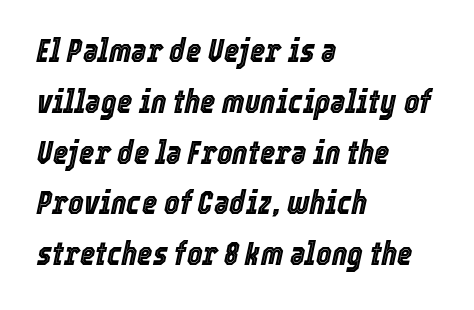
{"italic": "yes", "lean": "right", "slant_degrees": 12, "width": "condensed", "x_height": "medium", "monospaced": "no", "underline": "no", "align": "left", "line_spacing": "normal", "line_spacing_ratio": 1.54, "letter_spacing": "normal", "letter_spacing_em": 0.0, "glyph_px": 33}
